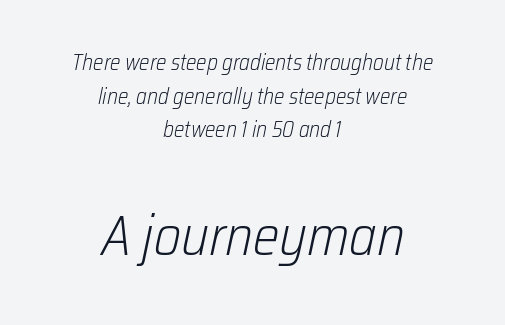
The image shows 56 px light, condensed type, italic (leaning right); set centered, normal line spacing (1.53x), normal letter spacing, not underlined; the second (bottom) block is 2.55x larger; low stroke contrast and a medium x-height.
